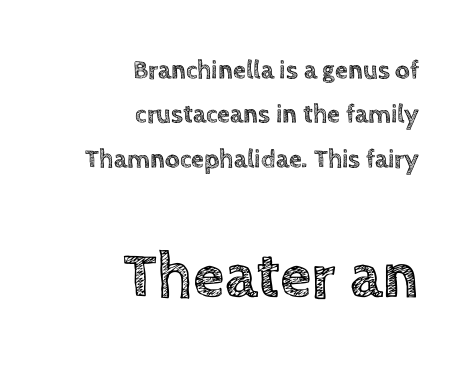
{"italic": "no", "width": "normal", "x_height": "large", "monospaced": "no", "underline": "no", "align": "right", "line_spacing_ratio": 1.71, "letter_spacing": "normal", "letter_spacing_em": 0.0, "larger_block": "second", "size_ratio": 2.46, "glyph_px": 64}
